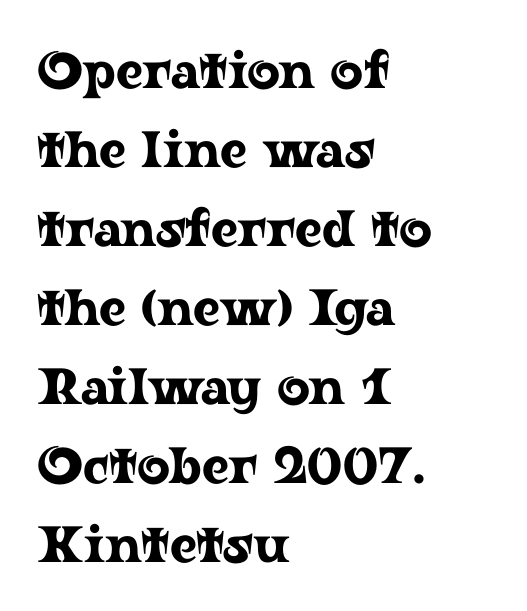
No italicization has been applied; the sample stays upright. Interline gaps are of average width in this sample. Think of a printed novel: that variable character pitch is what you see here. Classification — serif.
